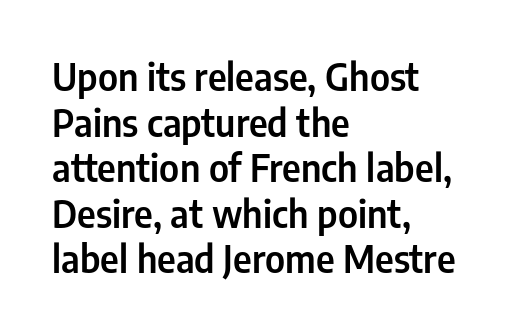
The image shows 37 px condensed sans-serif type, upright; set left-aligned, line spacing 1.23x, normal letter spacing, not underlined; low stroke contrast and a medium x-height.
